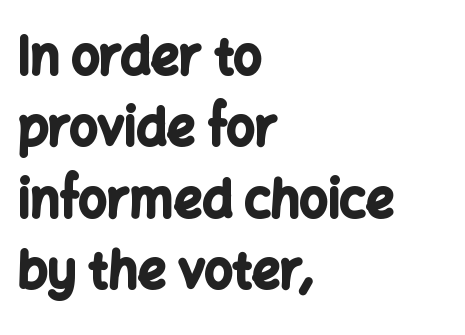
{"serif": "no", "italic": "no", "bold": "yes", "weight": "bold", "width": "normal", "stroke_contrast": "low", "x_height": "medium", "monospaced": "no", "underline": "no", "align": "left", "line_spacing": "normal", "line_spacing_ratio": 1.43, "letter_spacing": "normal", "letter_spacing_em": 0.0, "glyph_px": 50}
